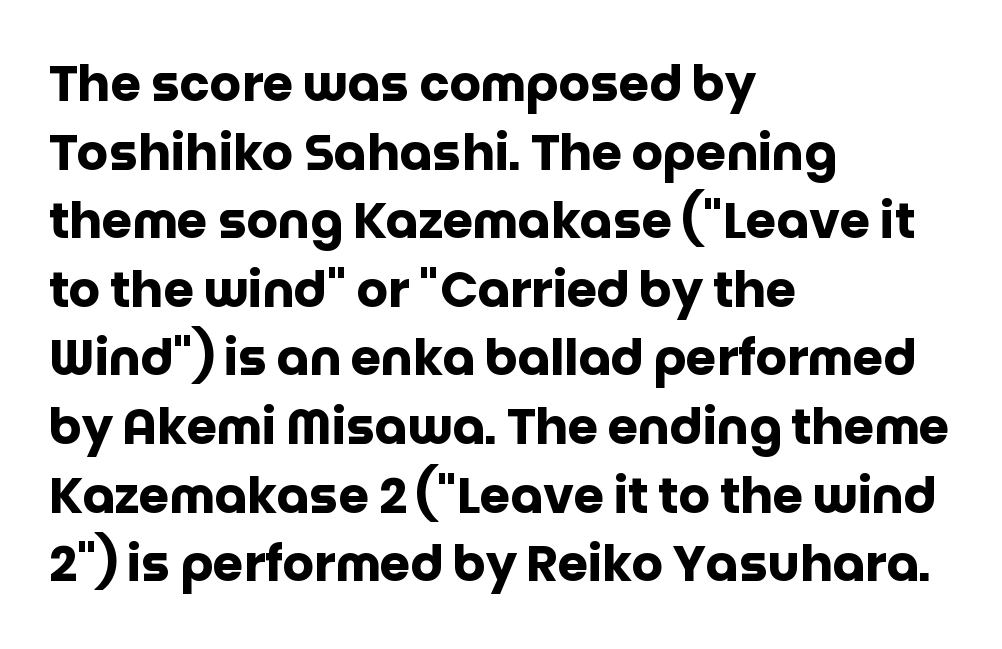
The image shows 49 px heavy sans-serif type, upright; set left-aligned, normal line spacing (1.4x), normal letter spacing, not underlined; low stroke contrast and a large x-height.
